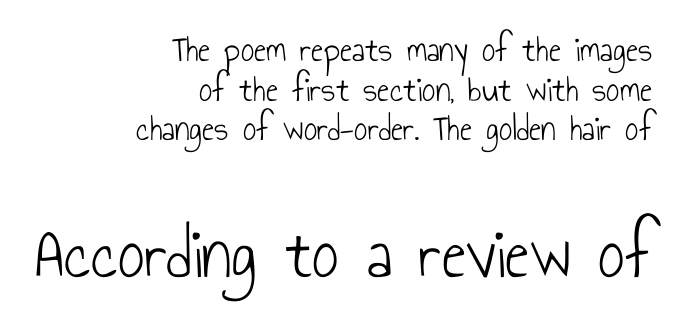
The text was rendered using a sans face with plain stroke endings. The area under the type is left untouched. The lettering stays uniformly vertical, giving the passage a roman look. The weight tops out at a normal text grade. All the whitespace from short lines collects on the left.
